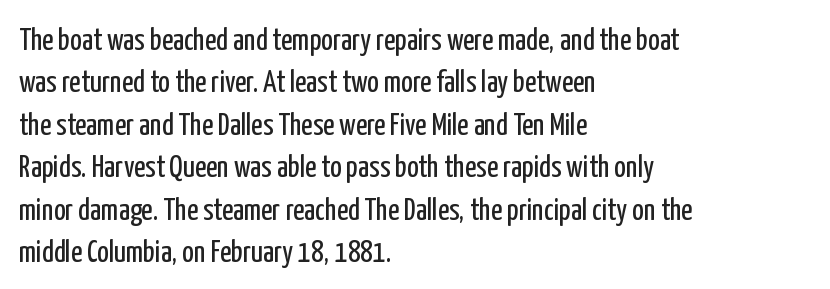
Q: Is the text bold? A: No.
Q: Is the text italic (slanted)? A: No, it is upright.
Q: Is the typeface a serif or a sans-serif typeface? A: Sans-serif.
Q: Is the text underlined? A: No.
Q: How is the paragraph aligned? A: Left-aligned.
Q: Is the spacing between letters normal or unusually wide? A: Normal.
Q: Is the spacing between lines tight, normal or loose? A: Normal.
Q: Width (condensed, normal, or wide)? A: Condensed.
Q: Stroke contrast? A: Low.
Q: x-height? A: Medium.
Q: Monospaced? A: No.
